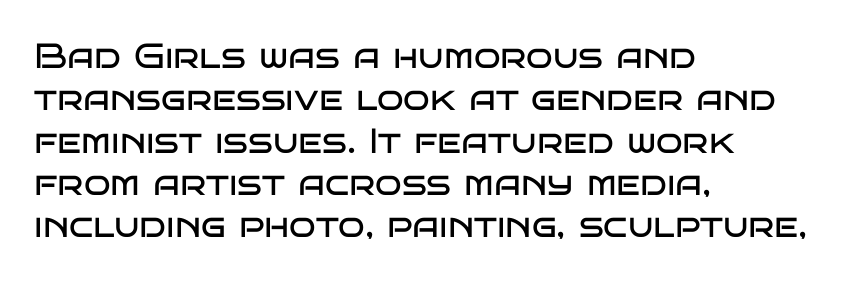
A quiet, ordinary-to-light weight characterises the typeface. Note the varied advance widths — an 'i' is clearly narrower than an 'm'. The type is set solid horizontally, with unmodified tracking. Words float on clear page, feet unadorned.
